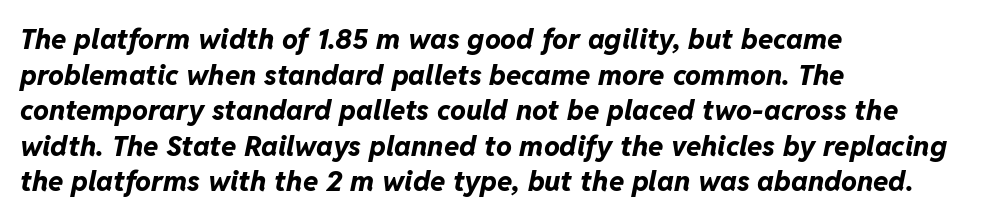
Compared with ordinary roman type, these characters are visibly tilted. Strong, thick strokes mark this as bold type. The compositor pushed each line to the left boundary. Rule under the text: the space is simply empty. Rows of type keep a routine distance in the vertical direction.
